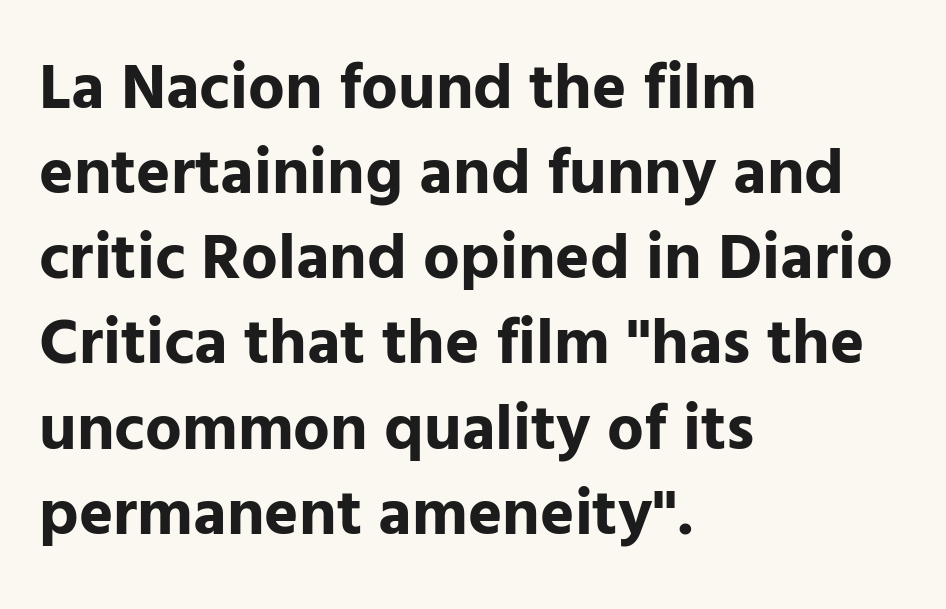
The image shows 65 px bold sans-serif type, upright; set left-aligned, normal line spacing (1.31x), normal letter spacing, not underlined; low stroke contrast and a medium x-height.
